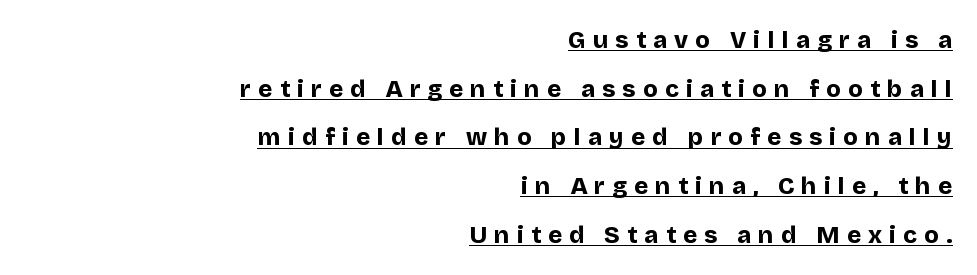
{"italic": "no", "bold": "yes", "underline": "yes", "align": "right", "line_spacing": "loose", "line_spacing_ratio": 2.03, "letter_spacing": "wide", "letter_spacing_em": 0.3, "glyph_px": 24}
